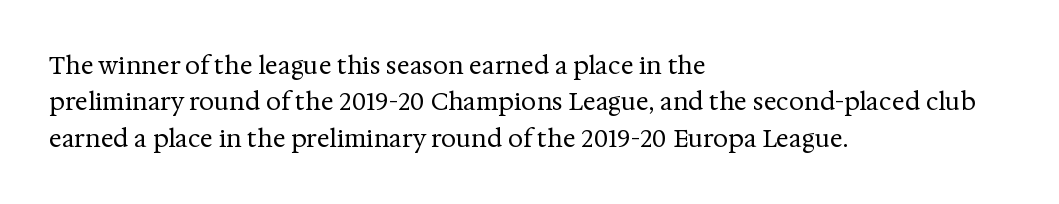
Q: Is the text bold? A: No.
Q: Is the text italic (slanted)? A: No, it is upright.
Q: Is the text underlined? A: No.
Q: How is the paragraph aligned? A: Left-aligned.
Q: Is the spacing between letters normal or unusually wide? A: Normal.
Q: Is the spacing between lines tight, normal or loose? A: Normal.
